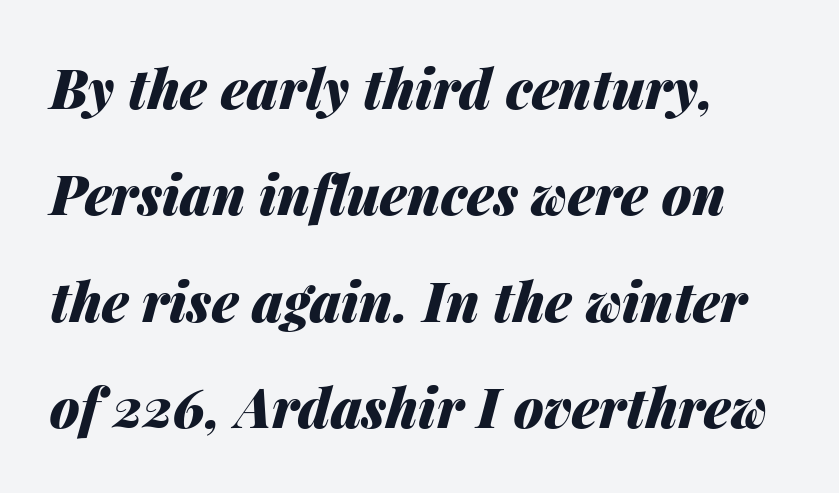
The image shows 54 px heavy type, italic (leaning right); set left-aligned, loose line spacing (1.97x), normal letter spacing, not underlined; medium stroke contrast and a medium x-height.
